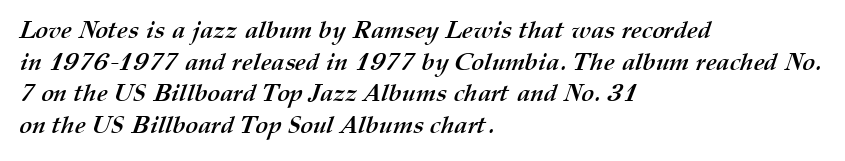
The image shows 24 px bold type; set left-aligned, normal line spacing (1.32x), normal letter spacing, not underlined.
